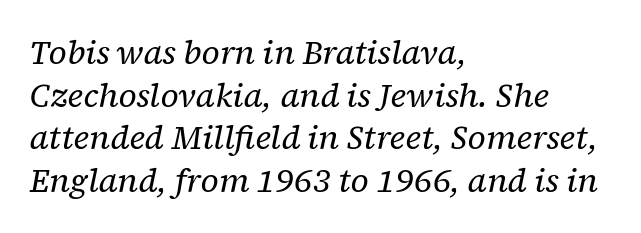
Q: Is the text bold? A: No.
Q: Is the text italic (slanted)? A: Yes, it leans right by about 12 degrees.
Q: Is the typeface a serif or a sans-serif typeface? A: Serif.
Q: Is the text underlined? A: No.
Q: How is the paragraph aligned? A: Left-aligned.
Q: Is the spacing between letters normal or unusually wide? A: Normal.
Q: Is the spacing between lines tight, normal or loose? A: Normal.
Q: Width (condensed, normal, or wide)? A: Normal.
Q: Stroke contrast? A: Low.
Q: x-height? A: Medium.
Q: Monospaced? A: No.
